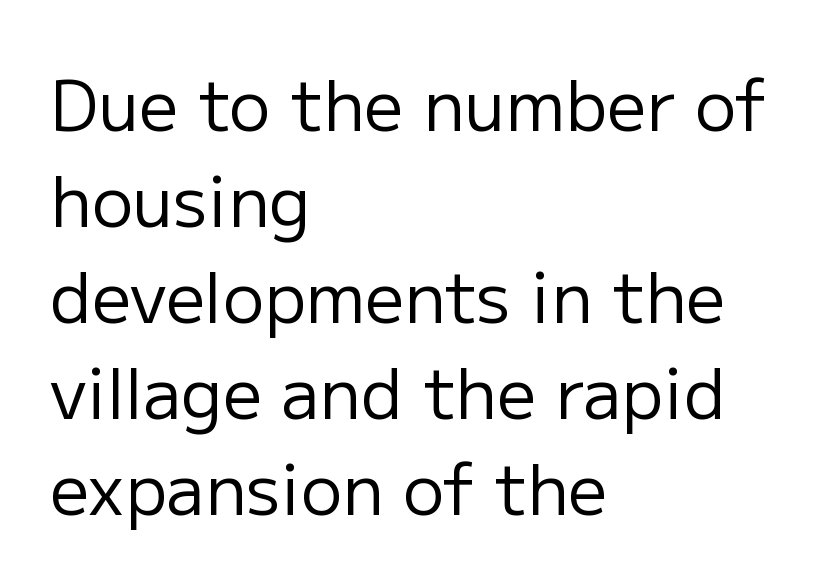
The paragraph shown leans on its left margin. You can tell it's not italic because the verticals are truly vertical. I'd call this a sans setting — the letters go barefoot. Spacing between characters is what you'd get straight out of the box.
